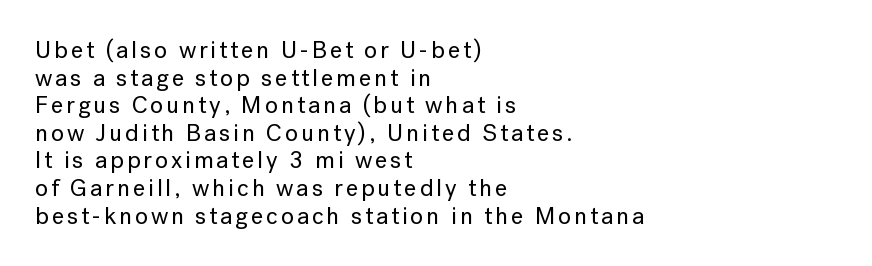
Q: Is the text italic (slanted)? A: No, it is upright.
Q: Is the text underlined? A: No.
Q: How is the paragraph aligned? A: Left-aligned.
Q: Is the spacing between lines tight, normal or loose? A: Tight.
